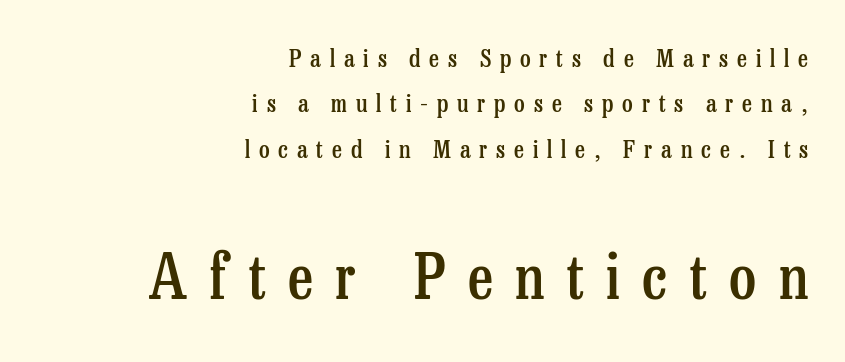
{"serif": "yes", "italic": "no", "bold": "semi", "weight": "semibold", "width": "condensed", "stroke_contrast": "low", "x_height": "medium", "monospaced": "no", "underline": "no", "align": "right", "line_spacing_ratio": 1.89, "letter_spacing": "wide", "letter_spacing_em": 0.37, "larger_block": "second", "size_ratio": 2.54, "glyph_px": 61}
